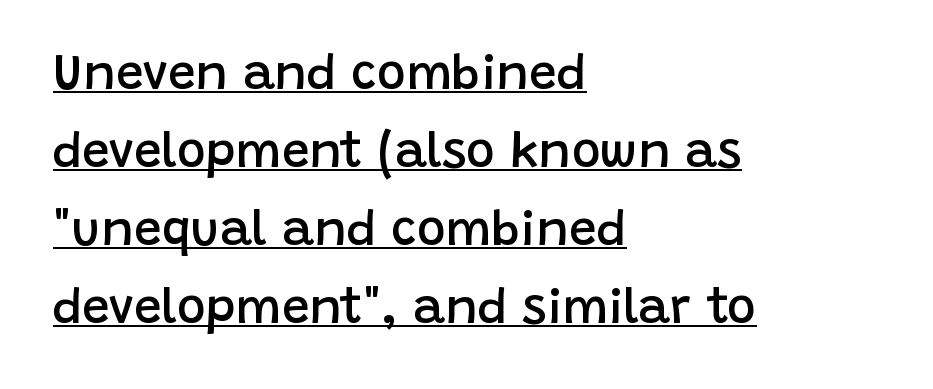
Type style note: lacks serifs. This sample is left-justified, so line endings fall wherever the words run out. Line spacing here is normal. Does the lettering tilt? It doesn't — this is upright. Weight: semibold (demi). The passage shown is underscored from start to finish.
